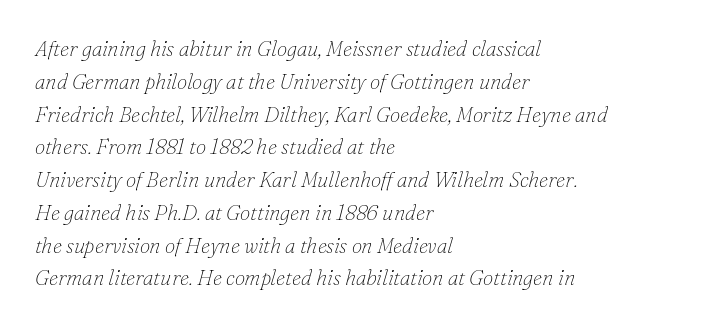
Q: Is the text bold? A: No.
Q: Is the text italic (slanted)? A: Yes, it leans right by about 16 degrees.
Q: Is the text underlined? A: No.
Q: How is the paragraph aligned? A: Left-aligned.
Q: Is the spacing between letters normal or unusually wide? A: Normal.
Q: Is the spacing between lines tight, normal or loose? A: Normal.
